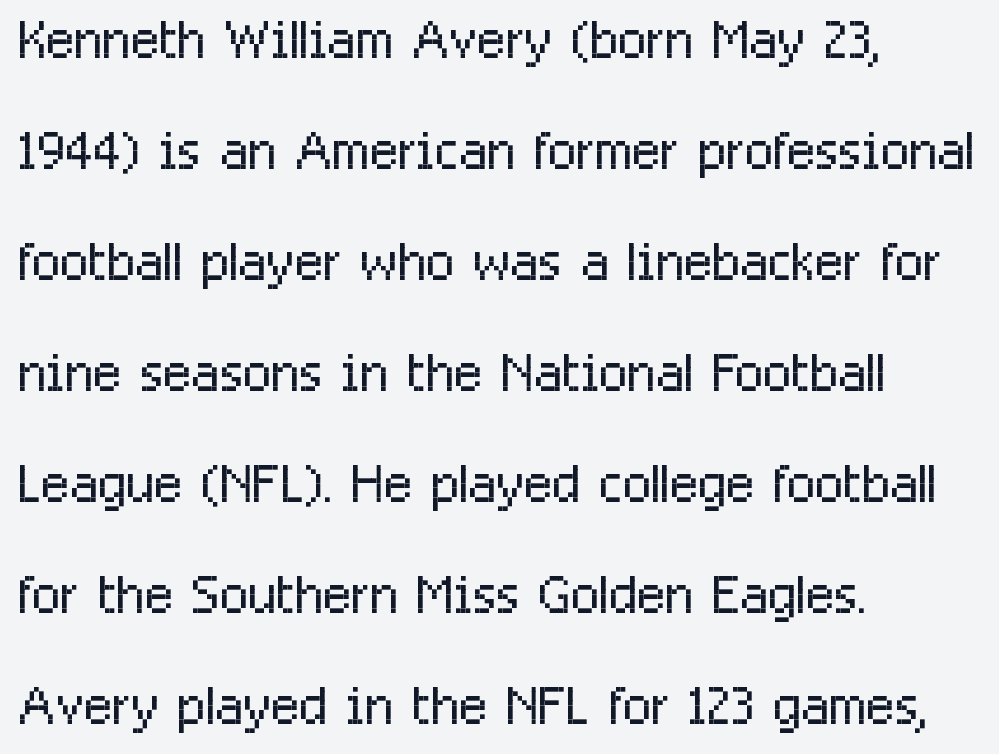
The image shows 75 px light, condensed sans-serif type, upright; set left-aligned, normal line spacing (1.48x), normal letter spacing, not underlined; low stroke contrast and a medium x-height.
